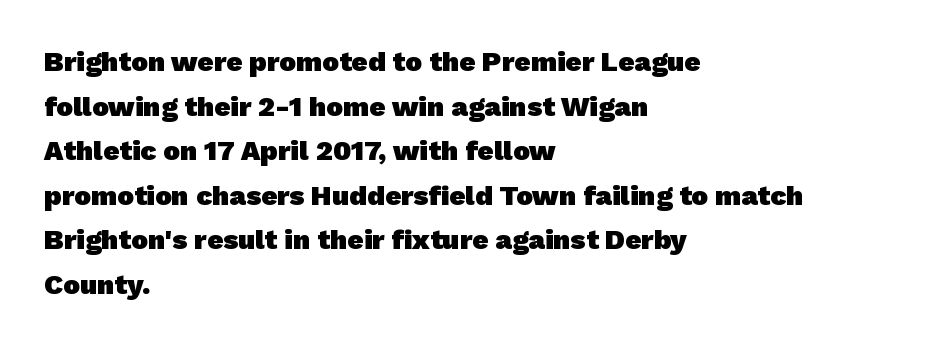
Q: Is the text bold? A: Yes.
Q: Is the typeface a serif or a sans-serif typeface? A: Sans-serif.
Q: Is the text underlined? A: No.
Q: How is the paragraph aligned? A: Left-aligned.
Q: Is the spacing between letters normal or unusually wide? A: Normal.
Q: Is the spacing between lines tight, normal or loose? A: Normal.
Q: Width (condensed, normal, or wide)? A: Normal.
Q: Stroke contrast? A: Low.
Q: x-height? A: Medium.
Q: Monospaced? A: No.
